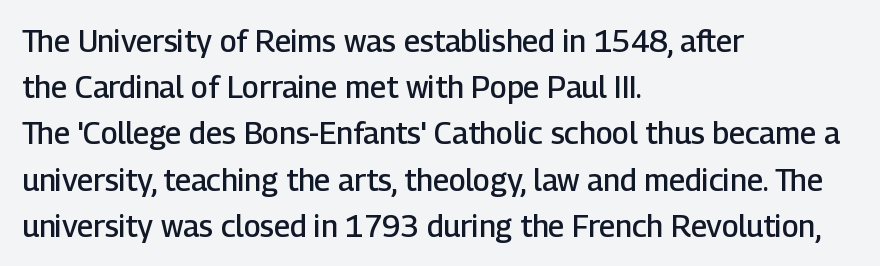
The image shows 30 px semibold sans-serif type, upright; set left-aligned, normal line spacing (1.54x), normal letter spacing, not underlined; low stroke contrast and a medium x-height.
